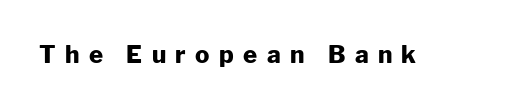
Q: Is the text bold? A: Yes.
Q: Is the text italic (slanted)? A: No, it is upright.
Q: Is the text underlined? A: No.
Q: Is the spacing between letters normal or unusually wide? A: Unusually wide.
